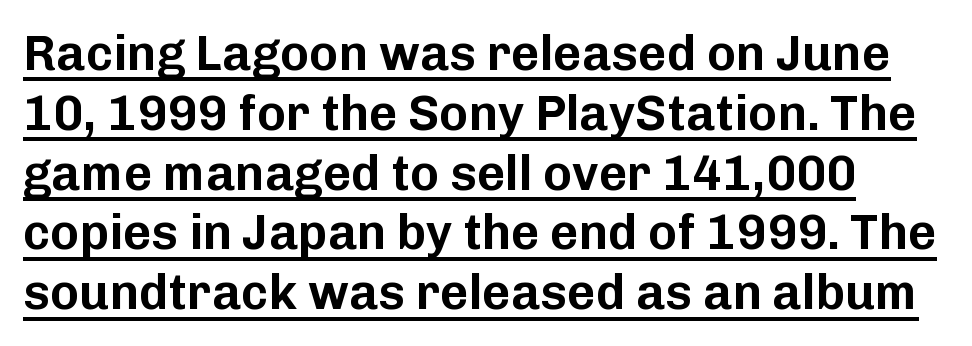
Q: Is the text italic (slanted)? A: No, it is upright.
Q: Is the typeface a serif or a sans-serif typeface? A: Sans-serif.
Q: Is the text underlined? A: Yes.
Q: How is the paragraph aligned? A: Left-aligned.
Q: Is the spacing between letters normal or unusually wide? A: Normal.
Q: Width (condensed, normal, or wide)? A: Normal.
Q: Stroke contrast? A: Low.
Q: x-height? A: Medium.
Q: Monospaced? A: No.
